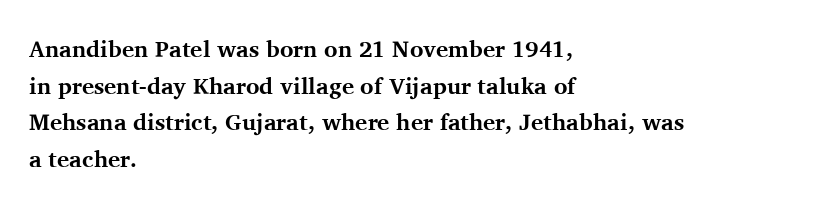
The image shows 23 px bold type, upright; set left-aligned, normal line spacing (1.59x), normal letter spacing, not underlined.
